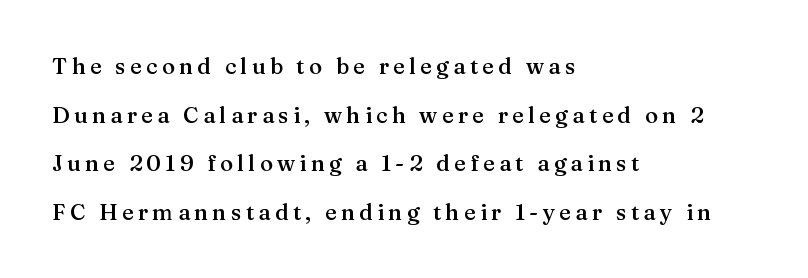
The image shows 22 px text type, upright; set left-aligned, loose line spacing (2.21x), unusually wide letter spacing (+0.2 em), not underlined.
